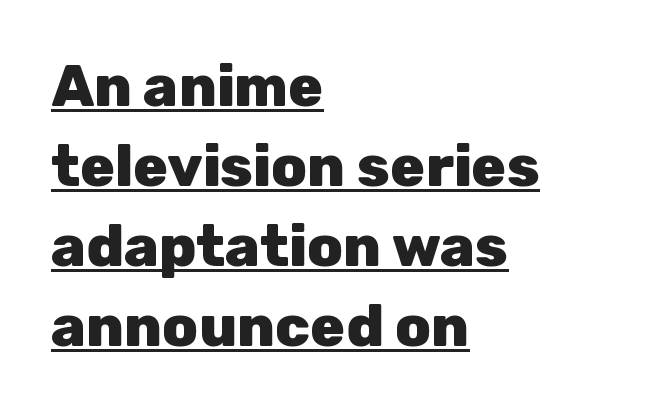
{"serif": "no", "italic": "no", "bold": "yes", "weight": "heavy", "width": "normal", "stroke_contrast": "low", "x_height": "medium", "monospaced": "no", "underline": "yes", "align": "left", "line_spacing": "normal", "line_spacing_ratio": 1.38, "letter_spacing": "normal", "letter_spacing_em": 0.0, "glyph_px": 58}
